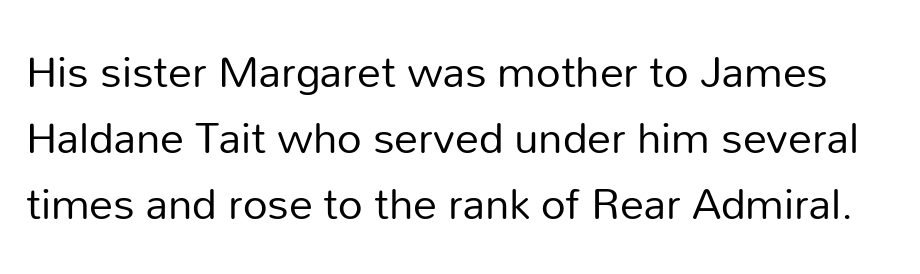
{"serif": "no", "italic": "no", "bold": "no", "weight": "regular", "width": "normal", "stroke_contrast": "low", "x_height": "medium", "monospaced": "no", "underline": "no", "line_spacing": "normal", "line_spacing_ratio": 1.38, "letter_spacing": "normal", "letter_spacing_em": 0.0, "glyph_px": 48}
